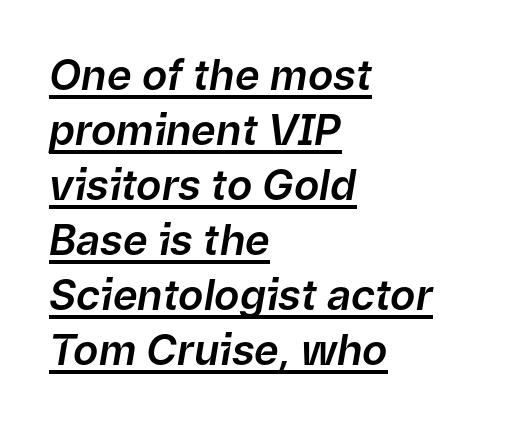
{"italic": "yes", "lean": "right", "slant_degrees": 9, "width": "normal", "stroke_contrast": "low", "x_height": "medium", "monospaced": "no", "underline": "yes", "align": "left", "line_spacing": "normal", "line_spacing_ratio": 1.31, "letter_spacing": "normal", "letter_spacing_em": 0.0, "glyph_px": 42}
